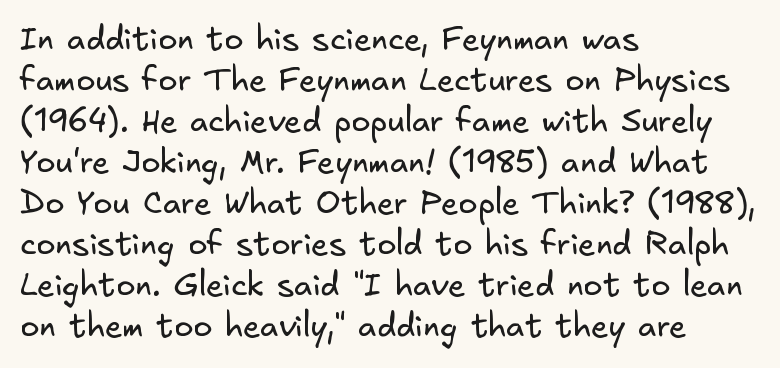
Q: Is the text bold? A: No.
Q: Is the typeface a serif or a sans-serif typeface? A: Sans-serif.
Q: Is the text underlined? A: No.
Q: How is the paragraph aligned? A: Left-aligned.
Q: Is the spacing between letters normal or unusually wide? A: Normal.
Q: Is the spacing between lines tight, normal or loose? A: Normal.
Q: Width (condensed, normal, or wide)? A: Normal.
Q: Stroke contrast? A: Low.
Q: x-height? A: Small.
